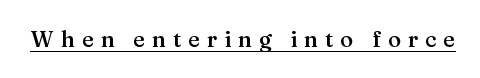
Q: Is the text bold? A: Semi-bold.
Q: Is the text italic (slanted)? A: No, it is upright.
Q: Is the text underlined? A: Yes.
Q: Is the spacing between letters normal or unusually wide? A: Unusually wide.
